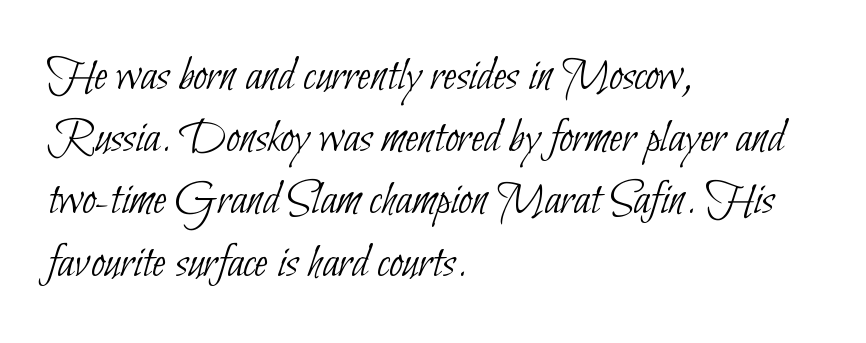
This block has exactly the height ordinary leading produces. Proportional: the letters do not fall into vertical columns. The typeface chosen for these lines omits serifs. Summary of weight: not heavy and not bold. A student would call this left alignment; a typographer would say flush left, rag right. How are the letters spaced? Ordinarily, with no added tracking.
